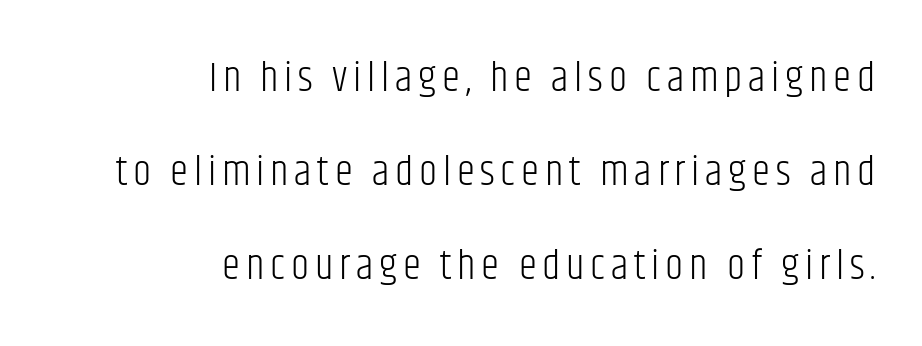
The passage shown is typed in a proportional face where columns would drift. Vertical stems look standard width or narrower in stroke. Posture: straight, roman, zero tilt. Any mark beneath the type? The region is blank.
